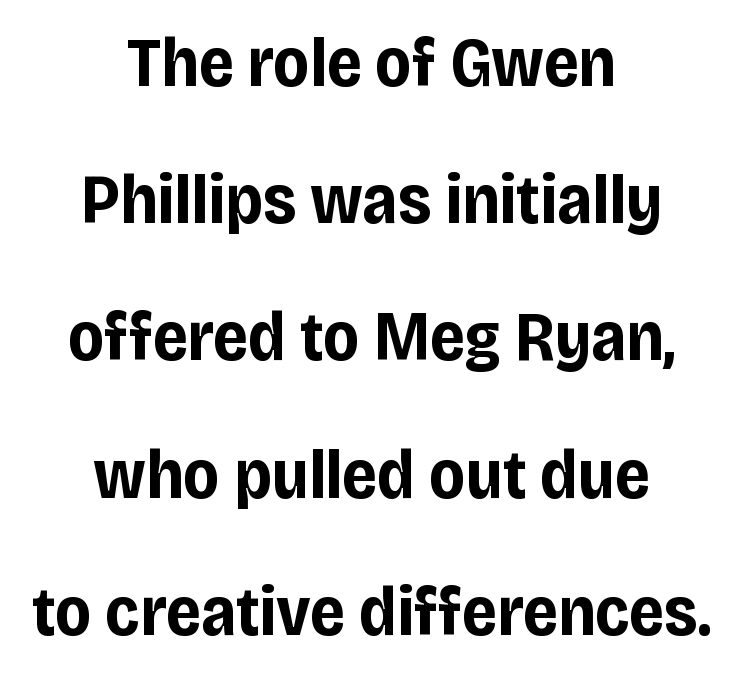
{"serif": "no", "italic": "no", "bold": "yes", "weight": "bold", "width": "condensed", "stroke_contrast": "low", "x_height": "large", "monospaced": "no", "underline": "no", "align": "center", "line_spacing": "loose", "line_spacing_ratio": 1.96, "letter_spacing": "normal", "letter_spacing_em": 0.0, "glyph_px": 70}
